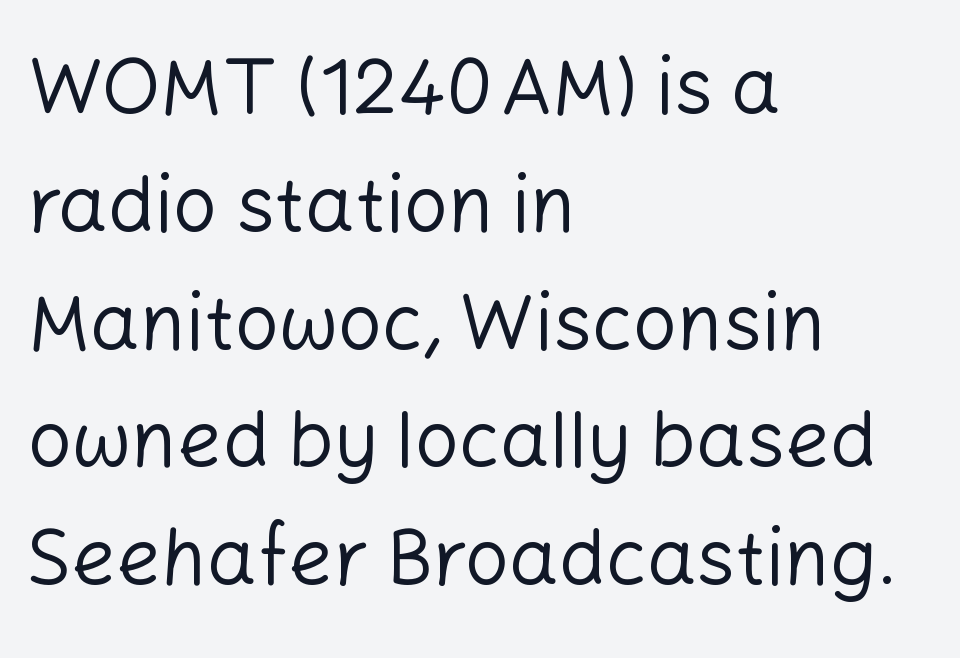
Q: Is the text bold? A: No.
Q: Is the text italic (slanted)? A: No, it is upright.
Q: Is the typeface a serif or a sans-serif typeface? A: Sans-serif.
Q: Is the text underlined? A: No.
Q: How is the paragraph aligned? A: Left-aligned.
Q: Is the spacing between letters normal or unusually wide? A: Normal.
Q: Is the spacing between lines tight, normal or loose? A: Normal.
Q: Width (condensed, normal, or wide)? A: Normal.
Q: Stroke contrast? A: Low.
Q: x-height? A: Medium.
Q: Monospaced? A: No.
